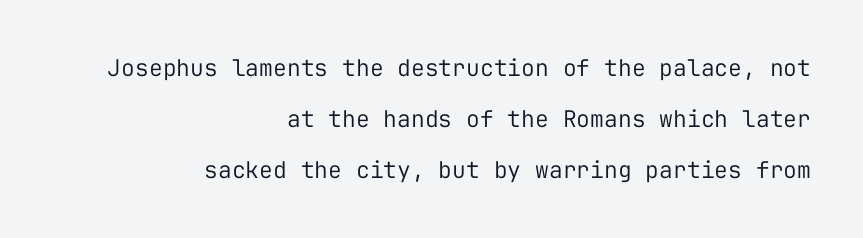
The line-height multiplier appears high, well above default. Glyph-to-glyph distance matches everyday printed text. The paragraph shown leans on its right margin. The strokes are not fattened; the text isn't bold. Plain, unruled lines of type.
